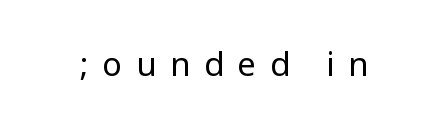
Q: Is the text bold? A: No.
Q: Is the text italic (slanted)? A: No, it is upright.
Q: Is the typeface a serif or a sans-serif typeface? A: Sans-serif.
Q: Is the text underlined? A: No.
Q: Is the spacing between letters normal or unusually wide? A: Unusually wide.
Q: Width (condensed, normal, or wide)? A: Condensed.
Q: Stroke contrast? A: Low.
